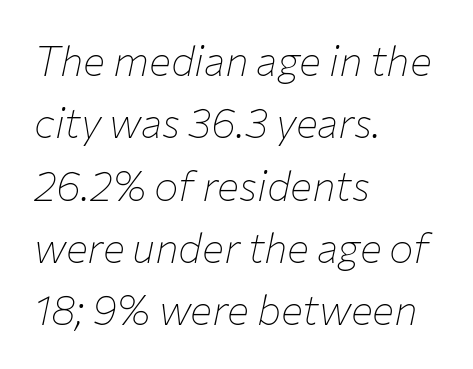
Nothing heavy about these letters — not bold at all. Leading: standard. The specimen reads as italic at a glance. Here the designer chose a conventional face with non-uniform glyph widths. Has an underline been added? It has not.
